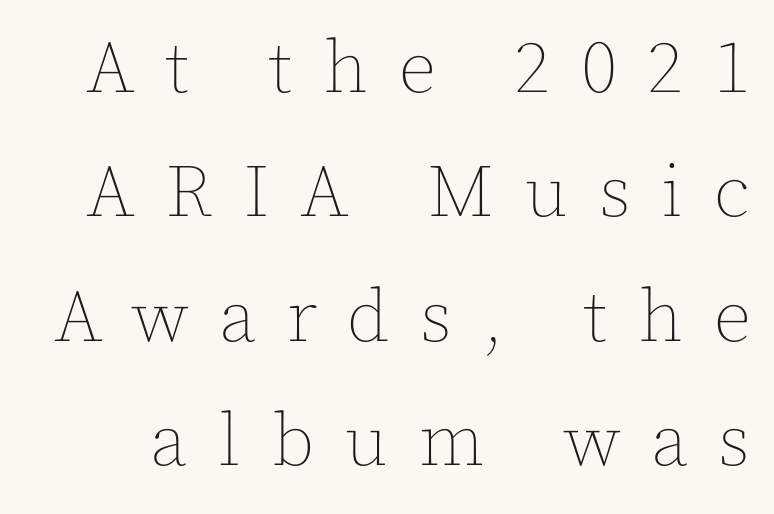
Q: Is the text bold? A: No.
Q: Is the text italic (slanted)? A: No, it is upright.
Q: Is the text underlined? A: No.
Q: Is the spacing between letters normal or unusually wide? A: Unusually wide.
Q: Is the spacing between lines tight, normal or loose? A: Normal.
Q: Width (condensed, normal, or wide)? A: Normal.
Q: x-height? A: Medium.
Q: Monospaced? A: No.
